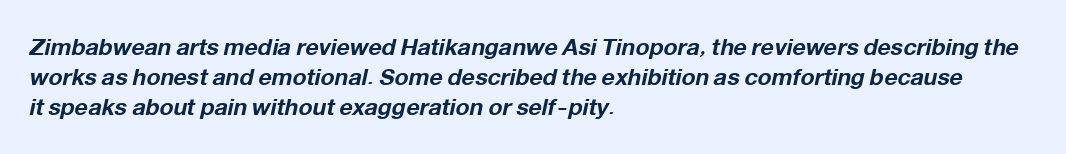
Q: Is the text bold? A: Yes.
Q: Is the text italic (slanted)? A: Yes, it leans right by about 12 degrees.
Q: Is the text underlined? A: No.
Q: How is the paragraph aligned? A: Left-aligned.
Q: Is the spacing between letters normal or unusually wide? A: Normal.
Q: Is the spacing between lines tight, normal or loose? A: Normal.
